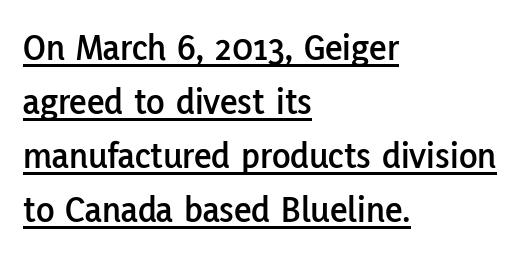
If you drew a line through each stem, it would be perfectly vertical. The paragraph shown leans on its left margin. The type is set solid horizontally, with unmodified tracking. A typesetter would call this proportional, since set widths differ per character. Is this a sans? Yes — the strokes have no serifs.
